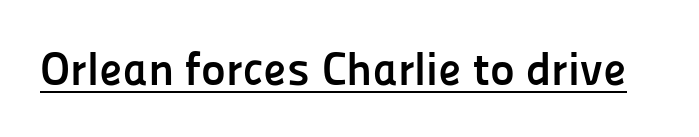
Q: Is the text bold? A: Yes.
Q: Is the text italic (slanted)? A: No, it is upright.
Q: Is the typeface a serif or a sans-serif typeface? A: Sans-serif.
Q: Is the text underlined? A: Yes.
Q: Is the spacing between letters normal or unusually wide? A: Normal.
Q: Width (condensed, normal, or wide)? A: Normal.
Q: Stroke contrast? A: Low.
Q: x-height? A: Medium.
Q: Monospaced? A: No.
